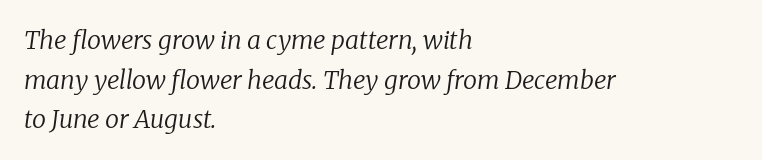
The image shows 25 px text type, italic (leaning right); set left-aligned, normal line spacing (1.59x), normal letter spacing, not underlined.
